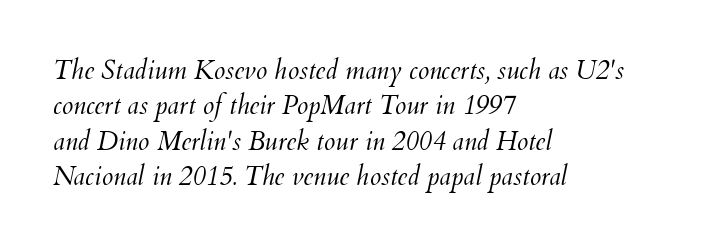
The image shows 26 px text type, italic (leaning right); set left-aligned, normal line spacing (1.36x), normal letter spacing, not underlined.
